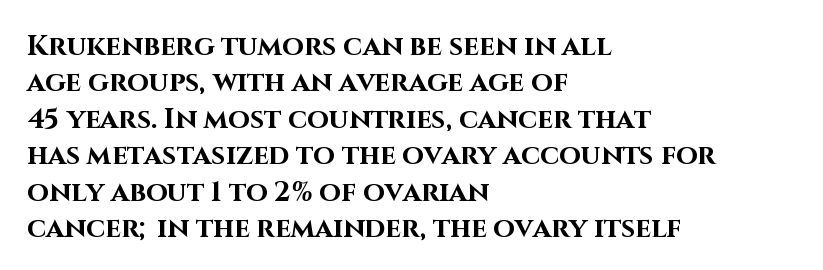
The image shows 28 px bold sans-serif type, upright; set left-aligned, normal line spacing (1.3x), normal letter spacing, not underlined; high stroke contrast and a large x-height.
